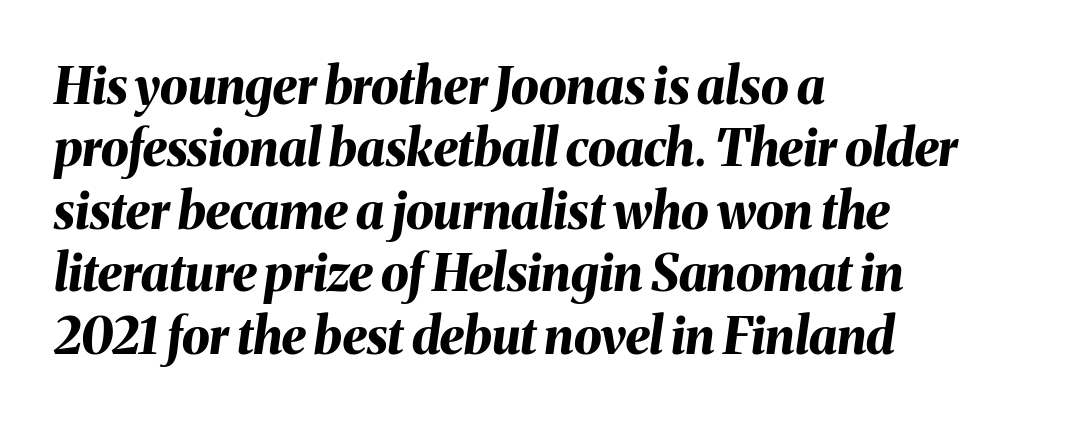
Q: Is the text bold? A: Yes.
Q: Is the text italic (slanted)? A: Yes, it leans right by about 8 degrees.
Q: Is the text underlined? A: No.
Q: How is the paragraph aligned? A: Left-aligned.
Q: Is the spacing between letters normal or unusually wide? A: Normal.
Q: Is the spacing between lines tight, normal or loose? A: Normal.
Q: Width (condensed, normal, or wide)? A: Normal.
Q: Stroke contrast? A: Medium.
Q: x-height? A: Medium.
Q: Monospaced? A: No.
